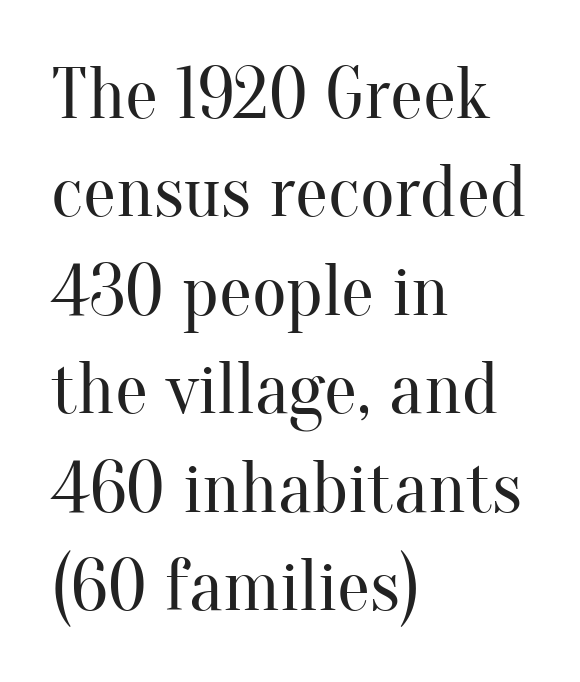
Q: Is the text bold? A: No.
Q: Is the text italic (slanted)? A: No, it is upright.
Q: Is the typeface a serif or a sans-serif typeface? A: Serif.
Q: Is the text underlined? A: No.
Q: How is the paragraph aligned? A: Left-aligned.
Q: Is the spacing between letters normal or unusually wide? A: Normal.
Q: Is the spacing between lines tight, normal or loose? A: Normal.
Q: Width (condensed, normal, or wide)? A: Normal.
Q: Stroke contrast? A: Medium.
Q: x-height? A: Small.
Q: Monospaced? A: No.
